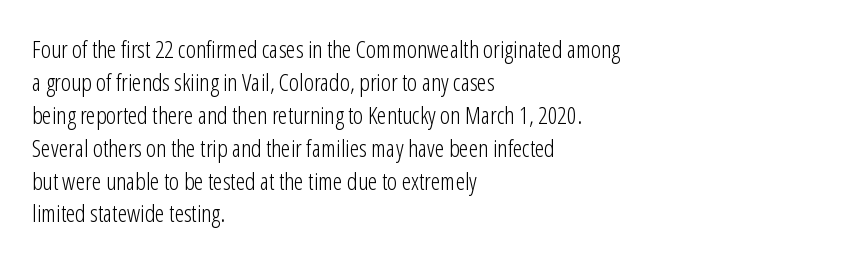
Q: Is the text bold? A: No.
Q: Is the text italic (slanted)? A: No, it is upright.
Q: Is the text underlined? A: No.
Q: How is the paragraph aligned? A: Left-aligned.
Q: Is the spacing between letters normal or unusually wide? A: Normal.
Q: Is the spacing between lines tight, normal or loose? A: Normal.
